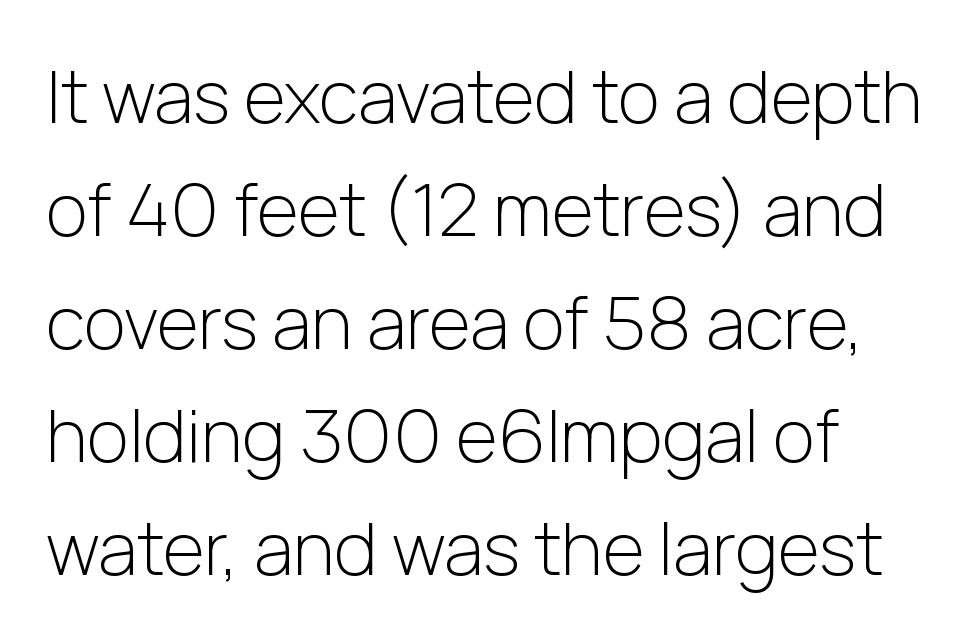
Q: Is the text bold? A: No.
Q: Is the text italic (slanted)? A: No, it is upright.
Q: Is the typeface a serif or a sans-serif typeface? A: Sans-serif.
Q: Is the text underlined? A: No.
Q: Is the spacing between letters normal or unusually wide? A: Normal.
Q: Is the spacing between lines tight, normal or loose? A: Normal.
Q: Width (condensed, normal, or wide)? A: Normal.
Q: Stroke contrast? A: Low.
Q: x-height? A: Medium.
Q: Monospaced? A: No.
